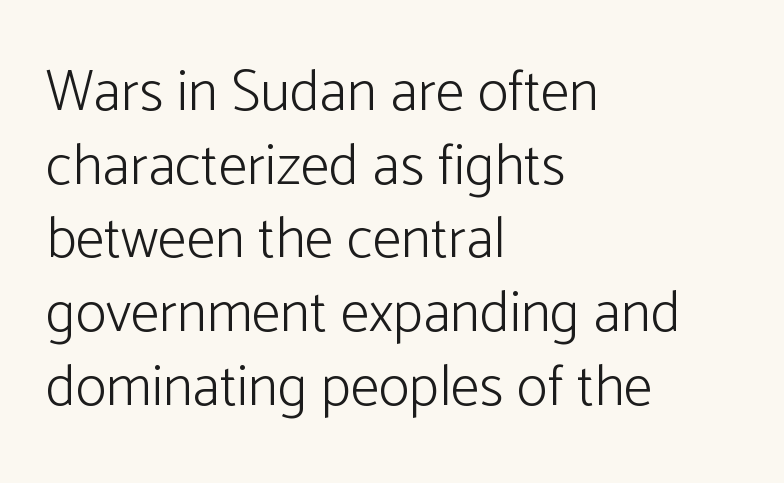
Notice how the stems are strictly vertical — no italics here. The horizontal fit of the characters is conventional and even. Is there much room between lines? A standard amount, neither cramped nor airy. What kind of face is this? One without serifs — a sans. A light-to-regular cut is what we see here. The rendering uses natural spacing where letterforms have individual widths.
